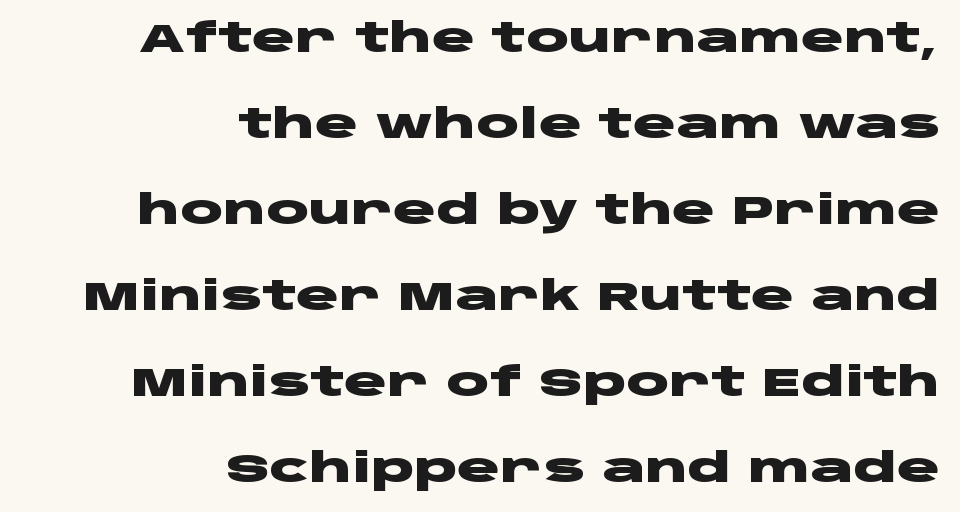
Nothing unusual about the tracking: characters are spaced as the font intends. The passage shown is typed in a proportional face where columns would drift. A student would call this right alignment; a typographer would say flush right, rag left. Widely set lines give the paragraph a tall, airy silhouette. Typesetter's note: full bold, strokes at maximum text heaviness. Font category for this specimen: sans-serif.
